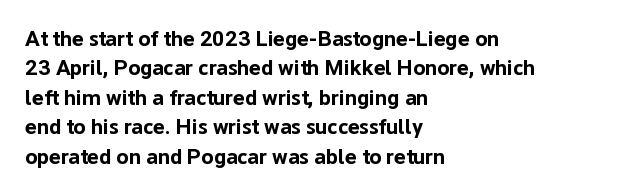
Q: Is the text bold? A: Yes.
Q: Is the text italic (slanted)? A: No, it is upright.
Q: Is the text underlined? A: No.
Q: How is the paragraph aligned? A: Left-aligned.
Q: Is the spacing between letters normal or unusually wide? A: Normal.
Q: Is the spacing between lines tight, normal or loose? A: Normal.
